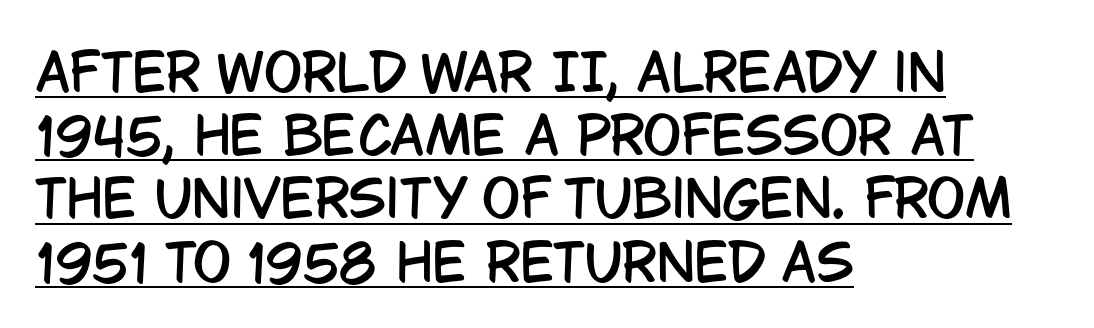
{"serif": "no", "italic": "no", "width": "condensed", "stroke_contrast": "low", "x_height": "large", "monospaced": "no", "underline": "yes", "align": "left", "line_spacing_ratio": 1.24, "letter_spacing": "normal", "letter_spacing_em": 0.0, "glyph_px": 51}
